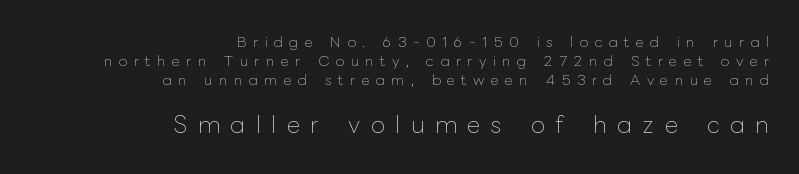
The font sits on the lighter half of the weight spectrum, regular included. Caption: upper text group reduced, lower text group enlarged. Here the glyphs are tracked loosely, breaking word shapes into spaced letters. The designer left line spacing at the default. A roman cut, with each character standing at attention. Right-aligned paragraph, ragged on the left.
